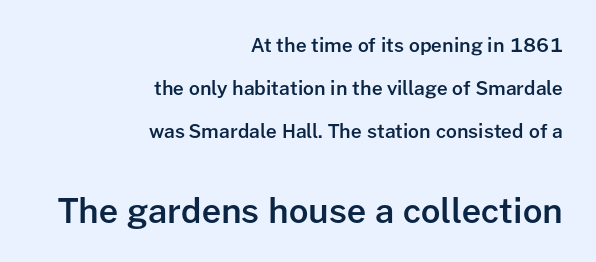
The image shows 34 px semibold sans-serif type, upright; set right-aligned, loose line spacing (2.27x), normal letter spacing, not underlined; the second (bottom) block is 1.79x larger; low stroke contrast and a medium x-height.
